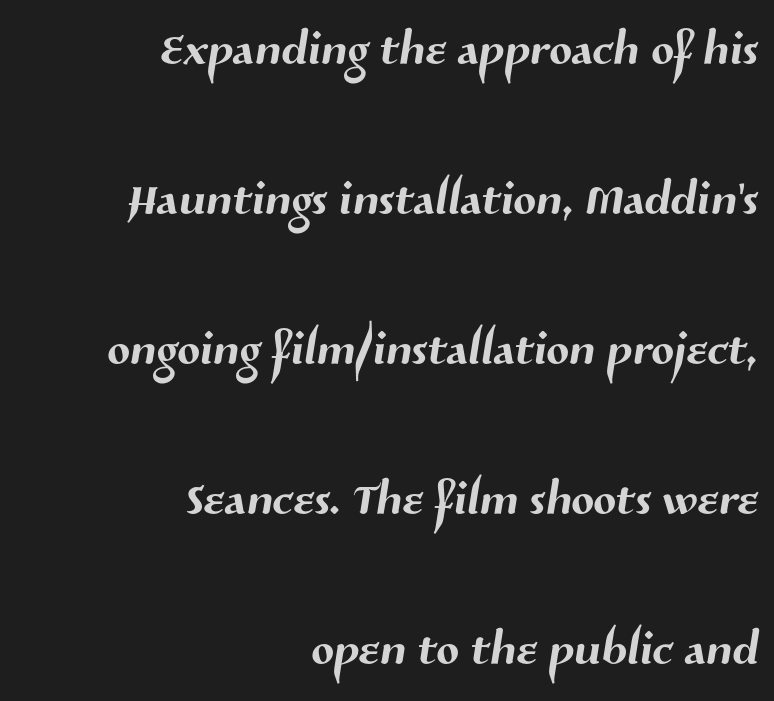
{"serif": "no", "width": "normal", "stroke_contrast": "medium", "x_height": "medium", "monospaced": "no", "underline": "no", "align": "right", "line_spacing": "loose", "line_spacing_ratio": 2.24, "letter_spacing": "normal", "letter_spacing_em": 0.0, "glyph_px": 67}
